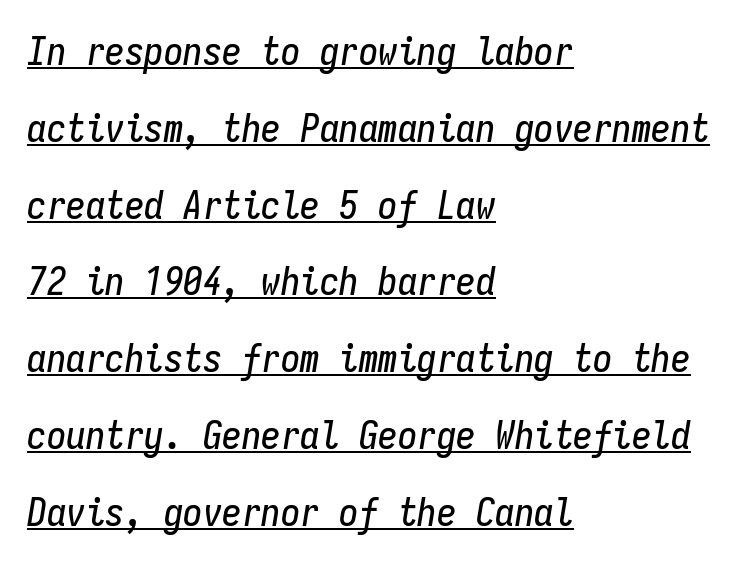
Q: Is the text italic (slanted)? A: Yes, it leans right by about 9 degrees.
Q: Is the text underlined? A: Yes.
Q: How is the paragraph aligned? A: Left-aligned.
Q: Is the spacing between letters normal or unusually wide? A: Normal.
Q: Is the spacing between lines tight, normal or loose? A: Loose.
Q: Width (condensed, normal, or wide)? A: Condensed.
Q: Stroke contrast? A: Low.
Q: x-height? A: Medium.
Q: Monospaced? A: Yes.
